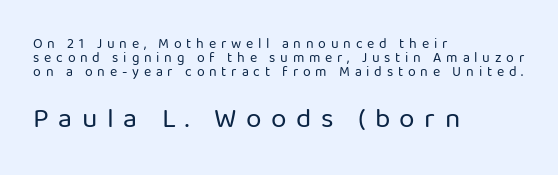
Every row of glyphs begins at an identical x-position on the left. Plain, unruled lines of type. Font category for this specimen: sans-serif. Honestly, the rows look squashed on top of each other.
